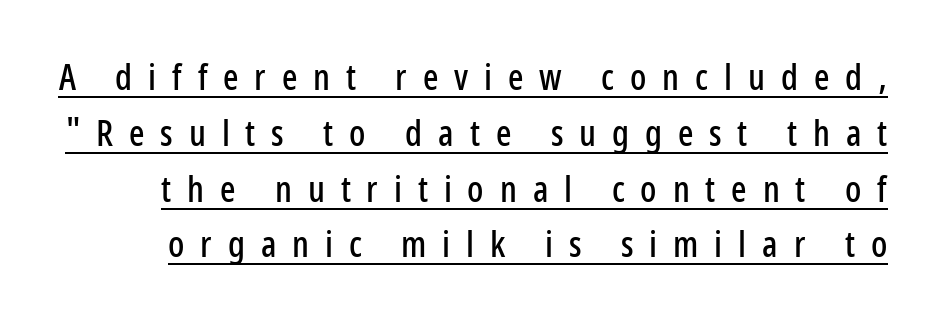
Observe the absence of serifs on each vertical stroke in this sample. Think of a printed novel: that variable character pitch is what you see here. Regarding leading, the lines here are spaced in the standard way. The font's upright variant was chosen for this text. Students, note that the glyphs here are deliberately spaced far apart.
